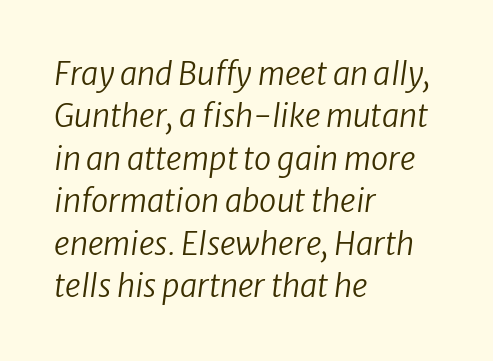
Caption: face not bold, strokes unweighted. Character widths vary here, with narrow letters taking less room than wide ones. Caption: multi-line text, flush left, ragged right. Baseline-to-baseline distance is the conventional proportion of letter height. The rendering keeps characters at their native spacing.
